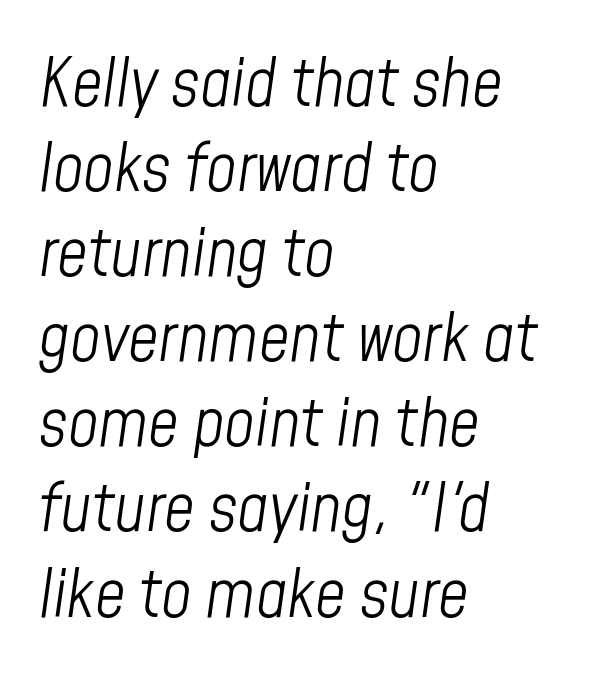
Does the copy run flush right? No — it runs flush left. The face used here is rendered with its standard letterfit. Clear beneath every line of the passage. The weight would be labelled regular, book, light, or lighter still. The specimen reads as italic at a glance.
